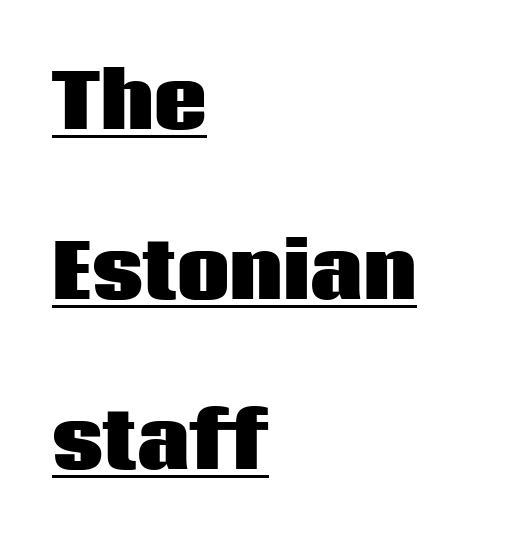
Nothing sits at the stroke ends, so this counts as sans-serif. The specimen includes a rule beneath the text block's lines. A typesetter would mark this as roman, not italic. Proportional: the letters do not fall into vertical columns. Teacher's note: observe the even left margin — that is flush-left alignment. Its strokes are broad and dark, the hallmark of bold type.
